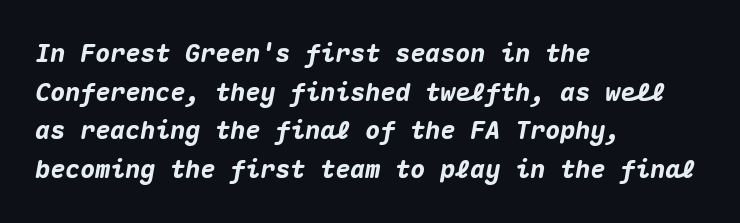
Q: Is the text bold? A: Yes.
Q: Is the text italic (slanted)? A: Yes, it leans right by about 10 degrees.
Q: Is the text underlined? A: No.
Q: How is the paragraph aligned? A: Left-aligned.
Q: Is the spacing between letters normal or unusually wide? A: Normal.
Q: Is the spacing between lines tight, normal or loose? A: Normal.
